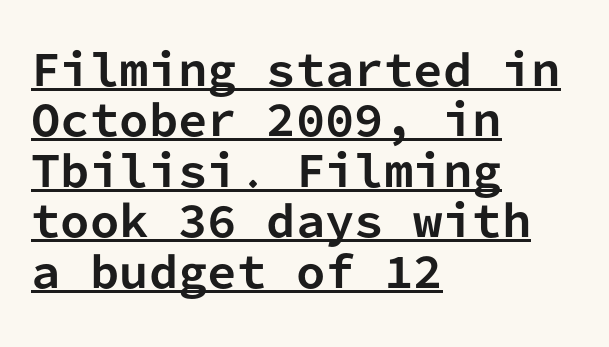
Q: Is the text bold? A: Yes.
Q: Is the text italic (slanted)? A: No, it is upright.
Q: Is the typeface a serif or a sans-serif typeface? A: Sans-serif.
Q: Is the text underlined? A: Yes.
Q: How is the paragraph aligned? A: Left-aligned.
Q: Is the spacing between letters normal or unusually wide? A: Normal.
Q: Width (condensed, normal, or wide)? A: Normal.
Q: Stroke contrast? A: Low.
Q: x-height? A: Medium.
Q: Monospaced? A: Yes.
